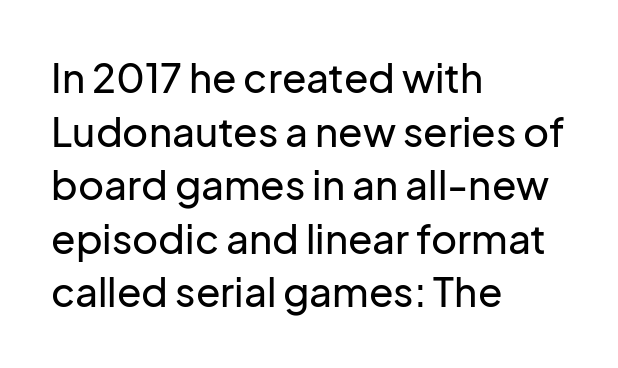
Q: Is the text italic (slanted)? A: No, it is upright.
Q: Is the typeface a serif or a sans-serif typeface? A: Sans-serif.
Q: Is the text underlined? A: No.
Q: How is the paragraph aligned? A: Left-aligned.
Q: Is the spacing between letters normal or unusually wide? A: Normal.
Q: Is the spacing between lines tight, normal or loose? A: Normal.
Q: Width (condensed, normal, or wide)? A: Normal.
Q: Stroke contrast? A: Low.
Q: x-height? A: Medium.
Q: Monospaced? A: No.
